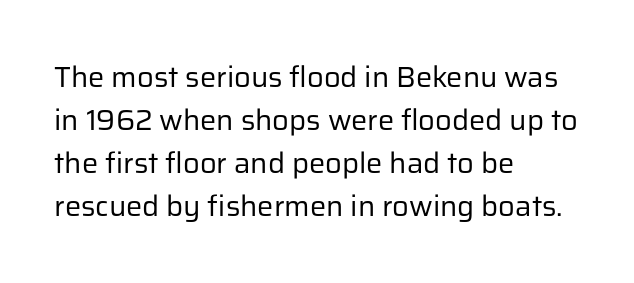
The image shows 29 px regular-weight sans-serif type, upright; set left-aligned, normal line spacing (1.48x), normal letter spacing, not underlined; low stroke contrast and a medium x-height.
